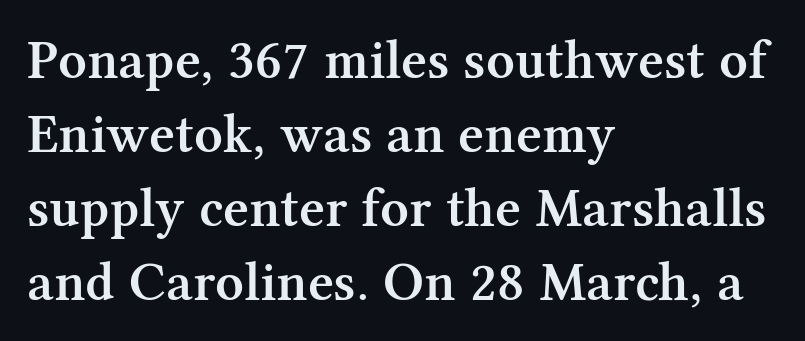
{"serif": "yes", "italic": "no", "bold": "semi", "weight": "semibold", "width": "normal", "stroke_contrast": "medium", "x_height": "medium", "monospaced": "no", "underline": "no", "align": "left", "line_spacing": "normal", "line_spacing_ratio": 1.32, "letter_spacing": "normal", "letter_spacing_em": 0.0, "glyph_px": 56}
